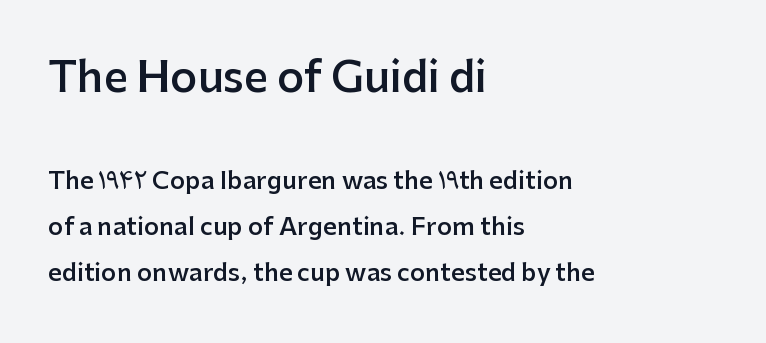
{"serif": "no", "italic": "no", "bold": "semi", "weight": "semibold", "width": "normal", "stroke_contrast": "low", "x_height": "medium", "monospaced": "no", "underline": "no", "align": "left", "line_spacing": "loose", "line_spacing_ratio": 1.93, "letter_spacing": "normal", "letter_spacing_em": 0.0, "larger_block": "first", "size_ratio": 1.75, "glyph_px": 42}
